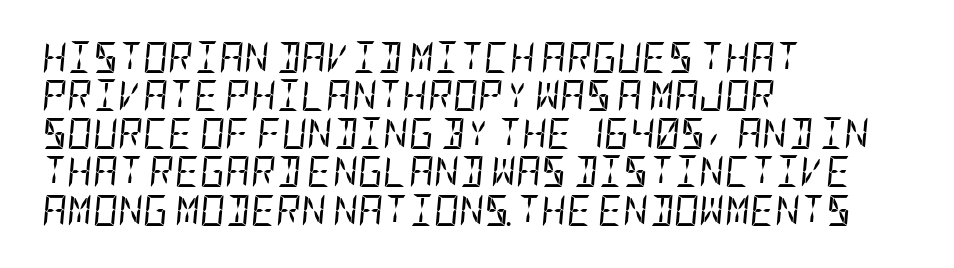
The lettering tilts uniformly, giving the passage an italic look. Notice how the passage keeps a crisp vertical edge on the left only. The typeface has the unassuming heft of standard copy or less. Default kerning and tracking; the words read as compact shapes. Bare-footed words on every line.
